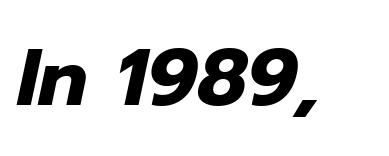
The image shows 80 px heavy type, italic (leaning right); set normal letter spacing, not underlined; low stroke contrast and a medium x-height.
